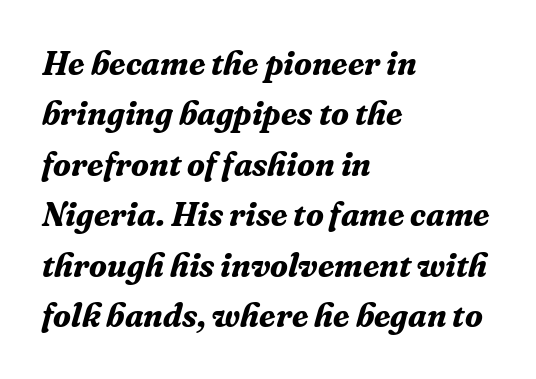
{"serif": "yes", "italic": "yes", "lean": "right", "slant_degrees": 16, "bold": "yes", "weight": "bold", "width": "normal", "stroke_contrast": "medium", "x_height": "medium", "monospaced": "no", "underline": "no", "align": "left", "line_spacing": "normal", "line_spacing_ratio": 1.53, "letter_spacing": "normal", "letter_spacing_em": 0.0, "glyph_px": 33}
